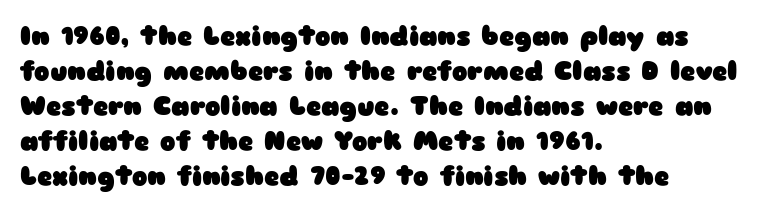
Spacing between characters is what you'd get straight out of the box. If you drew a line through each stem, it would be perfectly vertical. Which margin do the lines hug? The left one — the right edge is uneven. Leading: standard. Is the type bold? Yes — the strokes are clearly thick and heavy.
